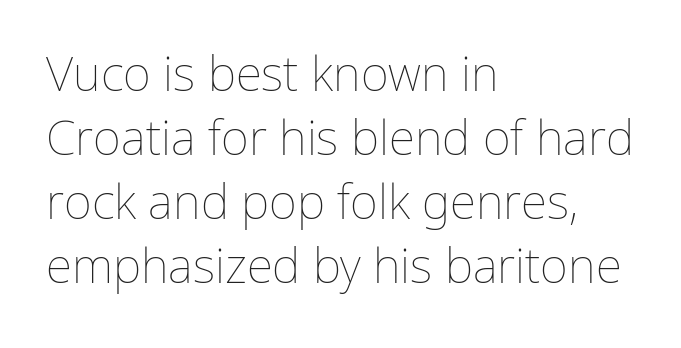
The image shows 48 px thin type, upright; set left-aligned, normal line spacing (1.33x), normal letter spacing, not underlined; low stroke contrast and a medium x-height.
